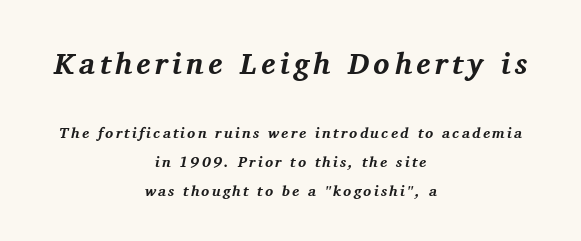
The image shows 30 px bold serif type, italic (leaning right); set centered, loose line spacing (1.93x), not underlined; the first (top) block is 2.0x larger; medium stroke contrast and a medium x-height.
